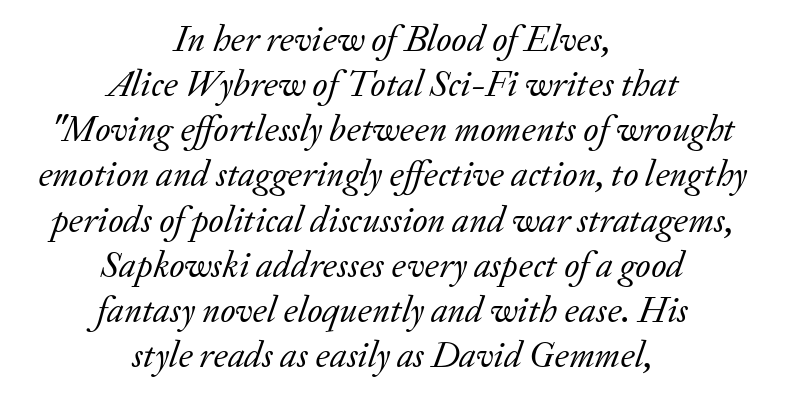
{"serif": "yes", "italic": "yes", "lean": "right", "slant_degrees": 20, "bold": "no", "weight": "regular", "width": "normal", "stroke_contrast": "low", "x_height": "small", "monospaced": "no", "underline": "no", "align": "center", "line_spacing_ratio": 1.22, "letter_spacing": "normal", "letter_spacing_em": 0.0, "glyph_px": 37}
